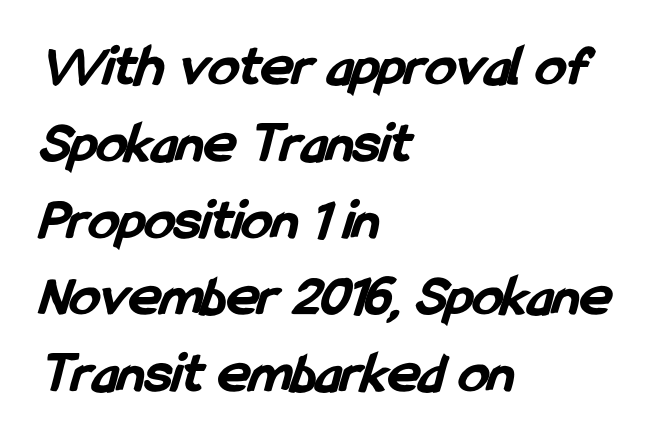
{"serif": "no", "bold": "yes", "weight": "bold", "width": "condensed", "stroke_contrast": "low", "x_height": "medium", "monospaced": "no", "underline": "no", "align": "left", "line_spacing": "normal", "line_spacing_ratio": 1.28, "letter_spacing": "normal", "letter_spacing_em": 0.0, "glyph_px": 60}
